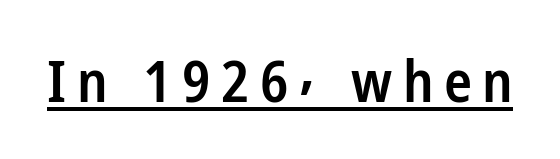
The image shows 58 px semibold, condensed sans-serif type, upright; set underlined; low stroke contrast and a medium x-height.
